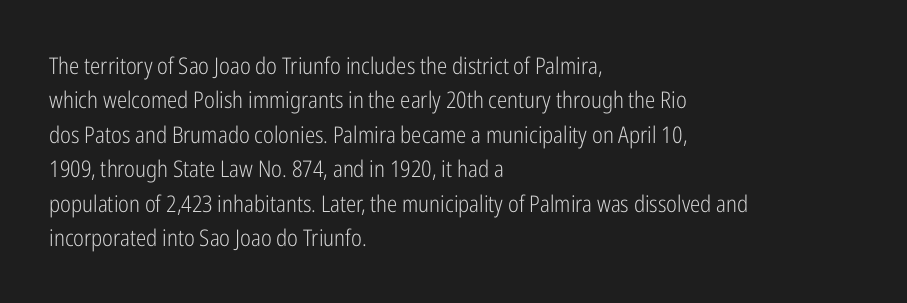
Observe the ordinary spacing: letters are neighbours, not strangers. Only glyphs here, with clear space below each row. Honestly, the row spacing looks completely unremarkable. No letter is thick-stroked: the sample isn't bold.
